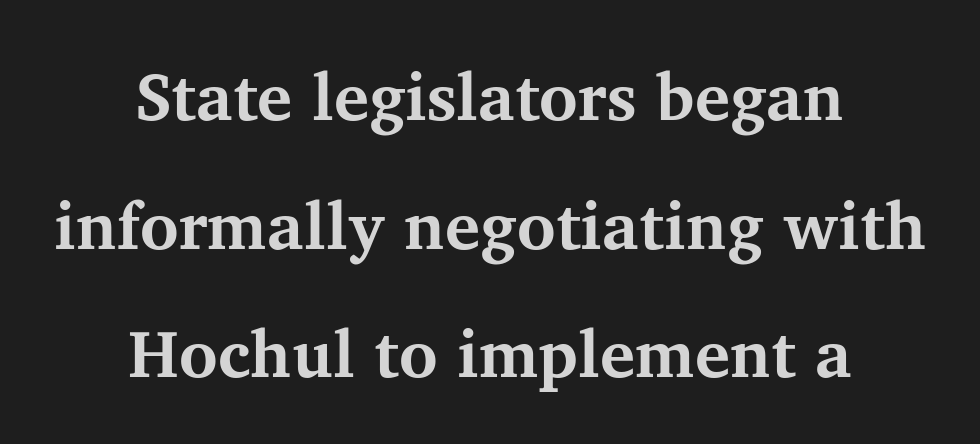
Q: Is the text bold? A: Yes.
Q: Is the text italic (slanted)? A: No, it is upright.
Q: Is the typeface a serif or a sans-serif typeface? A: Serif.
Q: Is the text underlined? A: No.
Q: How is the paragraph aligned? A: Centered.
Q: Is the spacing between letters normal or unusually wide? A: Normal.
Q: Is the spacing between lines tight, normal or loose? A: Loose.
Q: Width (condensed, normal, or wide)? A: Normal.
Q: Stroke contrast? A: Medium.
Q: x-height? A: Medium.
Q: Monospaced? A: No.
